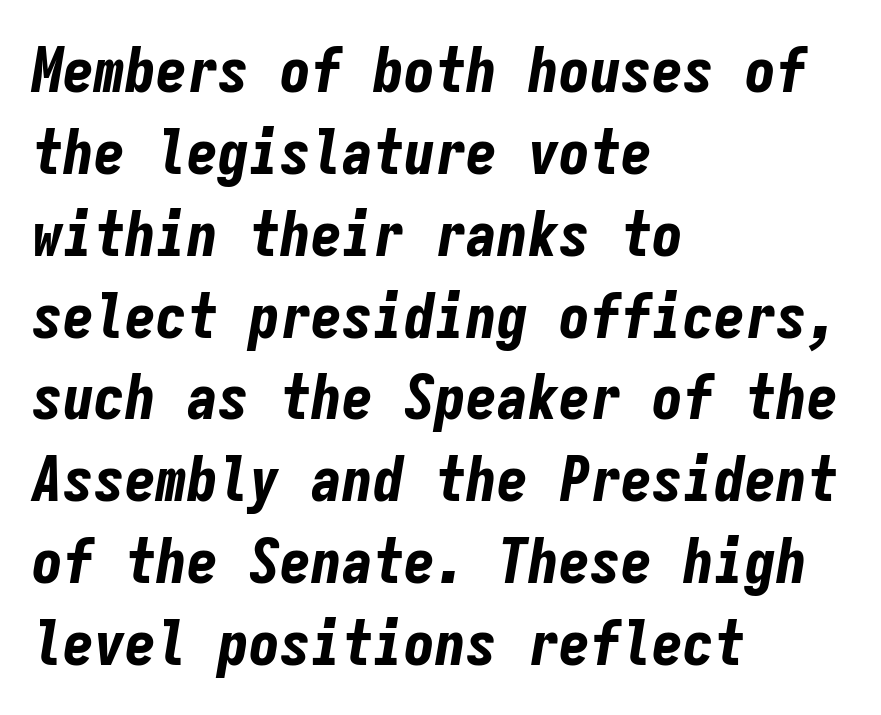
Students, note that the glyphs here touch the page at normal intervals. These words are printed bold, with thick strokes throughout. The letters march in equal steps, a hallmark of fixed-pitch type. Descender tails drop into unmarked territory. The text block is weighted toward the left margin, trailing off unevenly rightward.
